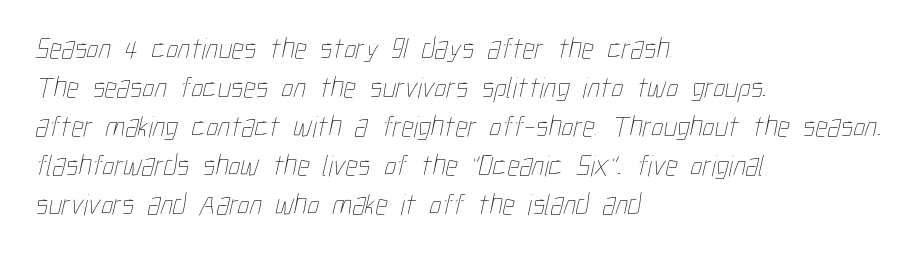
Varying glyph widths throughout — classic text-font behaviour. The weight tops out at a normal text grade. This rendering leaves character spacing at its baseline value. Successive baselines arrive at the customary interval. This rendering features lettering with no underline.
